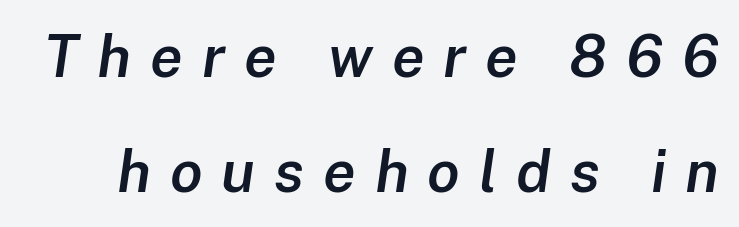
Reading down the column, the eye jumps a long way to each next line. Posture: slanted. You could only call the tracking loose — the letters float apart. Descenders hang freely into open space. Here the designer chose a conventional face with non-uniform glyph widths.
